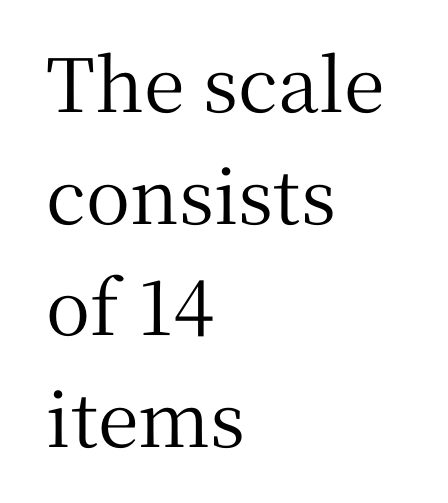
These lines keep a tight, regular rhythm from letter to letter. Looks like regular typesetting: each glyph gets only the width it needs. The area under the type is left untouched. How would I describe the line gaps? Plain and ordinary.
